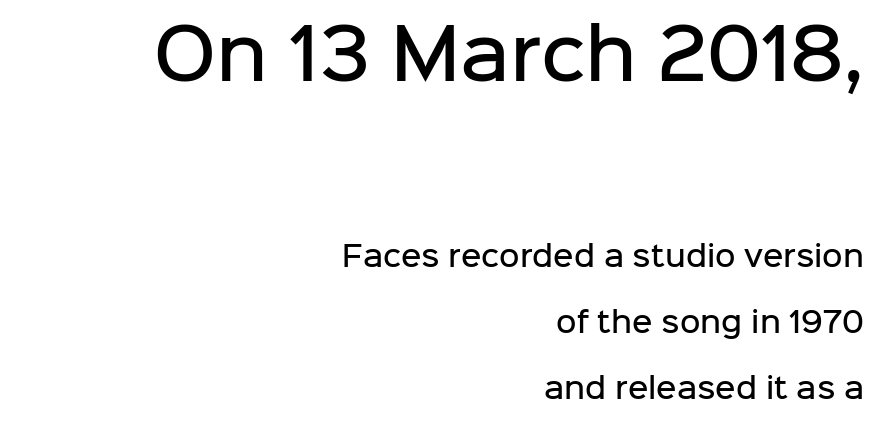
The image shows 69 px semibold sans-serif type, upright; set right-aligned, loose line spacing (2.37x), normal letter spacing, not underlined; the first (top) block is 2.46x larger; low stroke contrast and a medium x-height.
